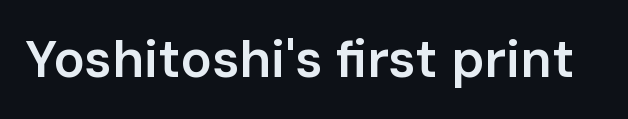
{"serif": "no", "italic": "no", "bold": "semi", "weight": "semibold", "width": "normal", "stroke_contrast": "low", "x_height": "medium", "monospaced": "no", "underline": "no", "letter_spacing": "normal", "letter_spacing_em": 0.0, "glyph_px": 52}
